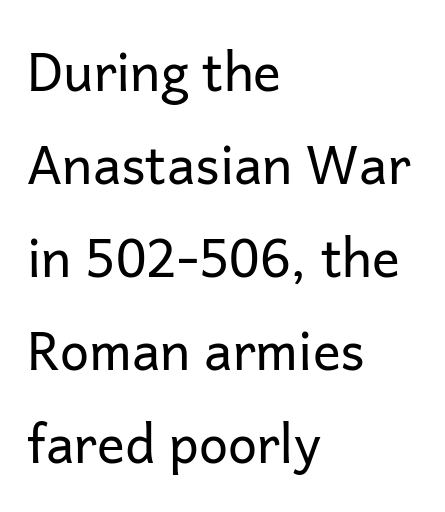
The image shows 52 px regular-weight sans-serif type, upright; set left-aligned, line spacing 1.79x, normal letter spacing, not underlined; low stroke contrast and a medium x-height.
